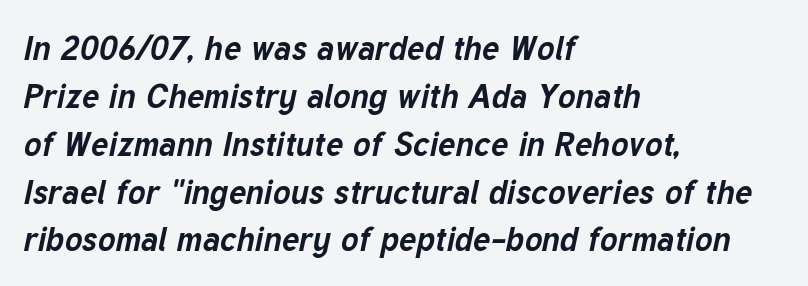
Slanted lettering throughout. The horizontal fit of the characters is conventional and even. Notice how descenders clear the ascenders below comfortably — that's standard leading. As a designer I'd log this as weight 700, bold.
